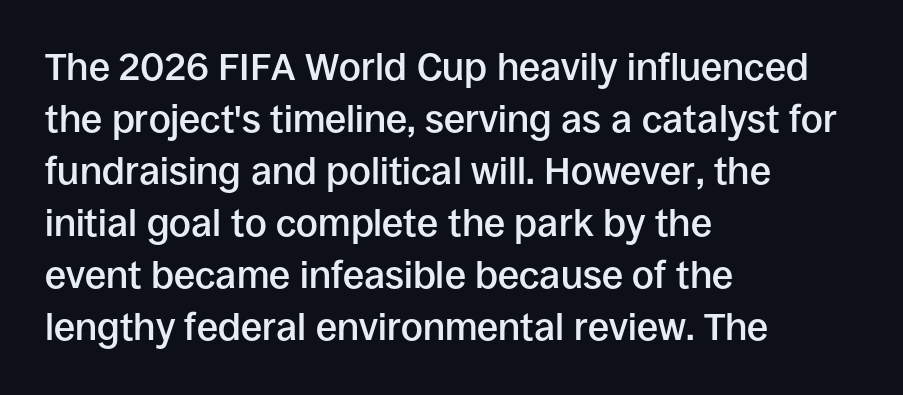
The characters look somewhat weighty, a semibold short of true bold. Clear beneath every line of the passage. Regarding leading, the lines here are spaced in the standard way. Are there feet on the stems? There aren't — it's a sans. These lines stack with their left ends in a neat column.
